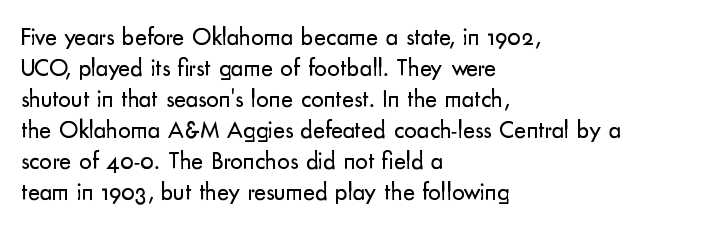
The image shows 25 px text type, upright; set left-aligned, line spacing 1.24x, normal letter spacing, not underlined.
